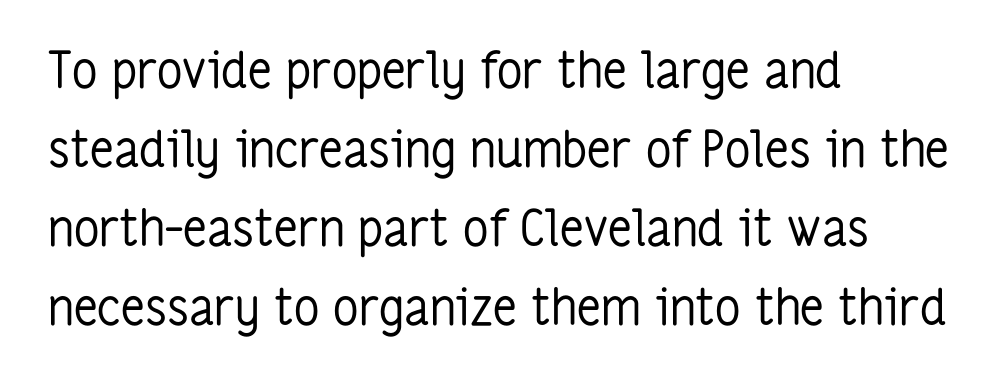
The image shows 50 px regular-weight, condensed sans-serif type, upright; set left-aligned, normal line spacing (1.58x), normal letter spacing, not underlined; low stroke contrast and a medium x-height.
